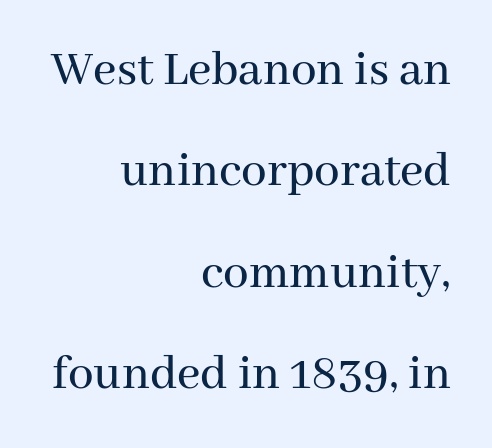
The image shows 51 px serif type, upright; set right-aligned, loose line spacing (1.99x), normal letter spacing, not underlined; medium stroke contrast and a medium x-height.
